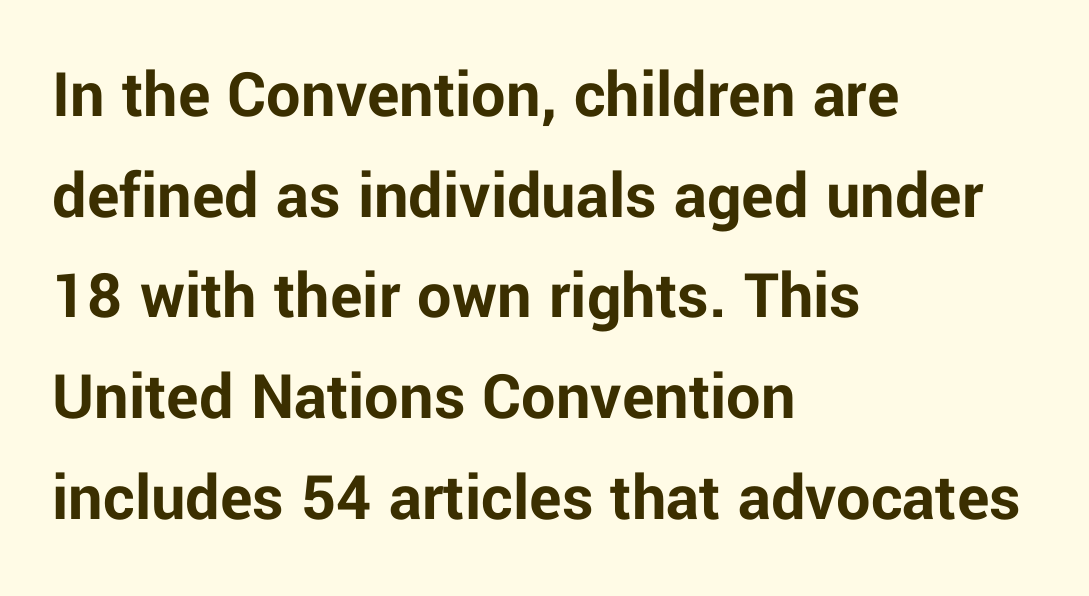
The image shows 68 px bold sans-serif type, upright; set left-aligned, normal line spacing (1.48x), normal letter spacing, not underlined; low stroke contrast and a medium x-height.
